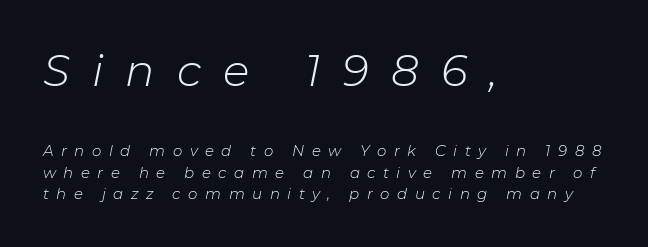
Quick note: underline off. No chunkiness to these letters — they're not bold. The passage shown is typed in a proportional face where columns would drift. Top chunk: large. Bottom chunk: small.
